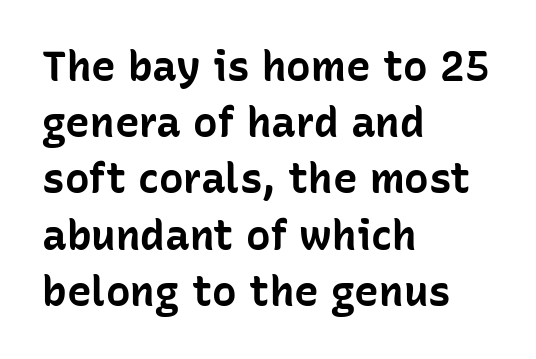
Q: Is the text bold? A: Yes.
Q: Is the text italic (slanted)? A: No, it is upright.
Q: Is the typeface a serif or a sans-serif typeface? A: Sans-serif.
Q: Is the text underlined? A: No.
Q: How is the paragraph aligned? A: Left-aligned.
Q: Is the spacing between letters normal or unusually wide? A: Normal.
Q: Is the spacing between lines tight, normal or loose? A: Normal.
Q: Width (condensed, normal, or wide)? A: Normal.
Q: Stroke contrast? A: Low.
Q: x-height? A: Medium.
Q: Monospaced? A: No.
